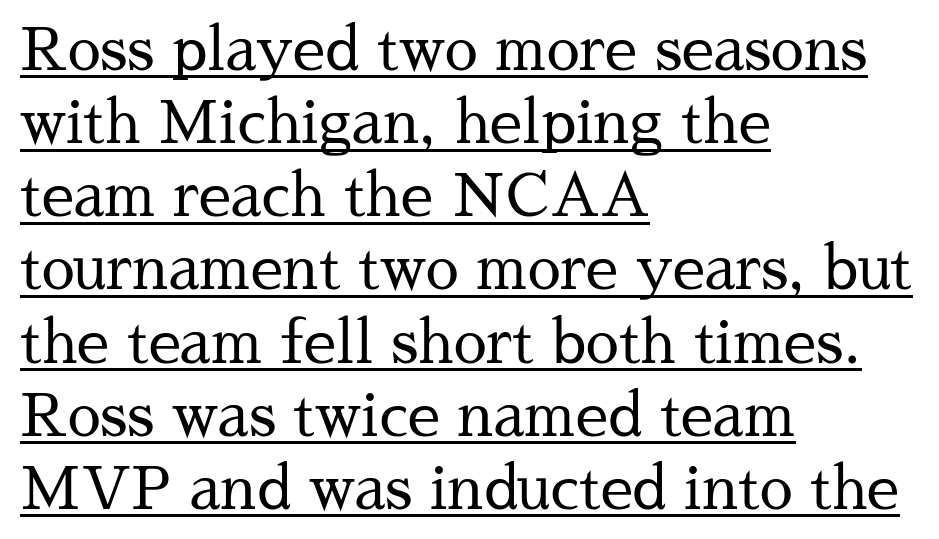
Looks like regular typesetting: each glyph gets only the width it needs. Posture: vertical. Each word holds together tightly as a unit, with standard inter-letter gaps. Letterform terminals end in serifs throughout the passage. Notice how the passage keeps a crisp vertical edge on the left only. Does a line run under the words? Yes, clearly.
